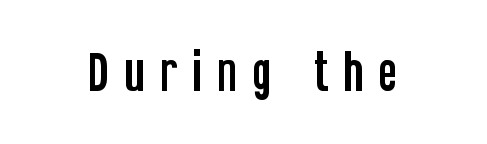
Q: Is the text italic (slanted)? A: No, it is upright.
Q: Is the typeface a serif or a sans-serif typeface? A: Sans-serif.
Q: Is the text underlined? A: No.
Q: Is the spacing between letters normal or unusually wide? A: Unusually wide.
Q: Width (condensed, normal, or wide)? A: Condensed.
Q: Stroke contrast? A: Low.
Q: x-height? A: Large.
Q: Monospaced? A: No.
